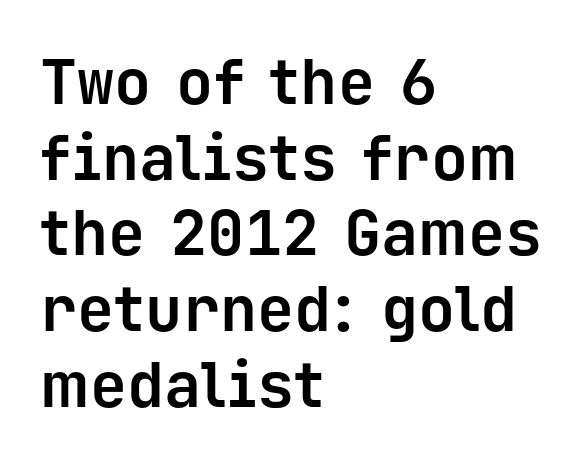
{"serif": "no", "italic": "no", "bold": "yes", "weight": "bold", "width": "normal", "stroke_contrast": "low", "x_height": "medium", "monospaced": "yes", "underline": "no", "align": "left", "line_spacing_ratio": 1.22, "letter_spacing": "normal", "letter_spacing_em": 0.0, "glyph_px": 62}
